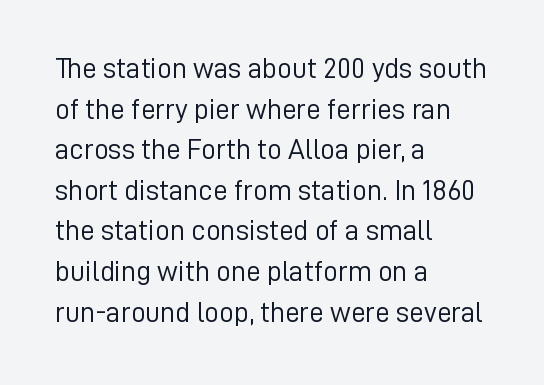
Q: Is the text bold? A: No.
Q: Is the text italic (slanted)? A: No, it is upright.
Q: Is the typeface a serif or a sans-serif typeface? A: Sans-serif.
Q: Is the text underlined? A: No.
Q: How is the paragraph aligned? A: Left-aligned.
Q: Is the spacing between letters normal or unusually wide? A: Normal.
Q: Is the spacing between lines tight, normal or loose? A: Normal.
Q: Width (condensed, normal, or wide)? A: Normal.
Q: Stroke contrast? A: Low.
Q: x-height? A: Medium.
Q: Monospaced? A: No.
